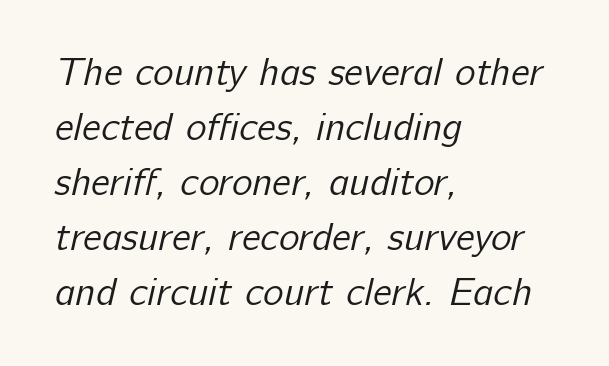
Characters follow at the spacing the type designer built in. Ink coverage per letter is moderate at most. The leading is moderate, giving the passage an even texture. This is sans-serif lettering, the kind often seen on screens and signage. Teacher's note: observe the even left margin — that is flush-left alignment. This sample has the flowing, uneven cadence of proportional lettering.
